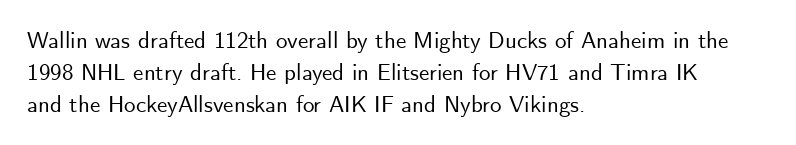
These lines are set flush left with a ragged right edge. Nope, not italic — everything's standing straight. Observe the ordinary spacing: letters are neighbours, not strangers. Vertically, the passage feels balanced, rows spaced as you'd expect. Has an underline been added? It has not.
